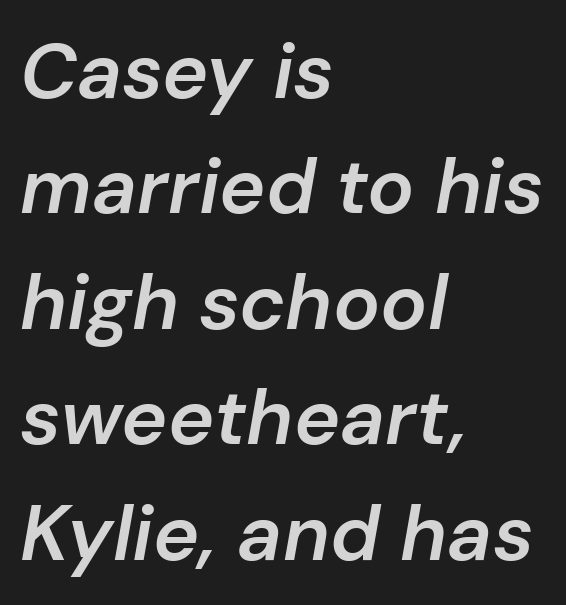
{"italic": "yes", "lean": "right", "slant_degrees": 10, "bold": "semi", "weight": "semibold", "width": "normal", "stroke_contrast": "low", "x_height": "medium", "monospaced": "no", "underline": "no", "align": "left", "line_spacing": "normal", "line_spacing_ratio": 1.48, "letter_spacing": "normal", "letter_spacing_em": 0.0, "glyph_px": 78}
